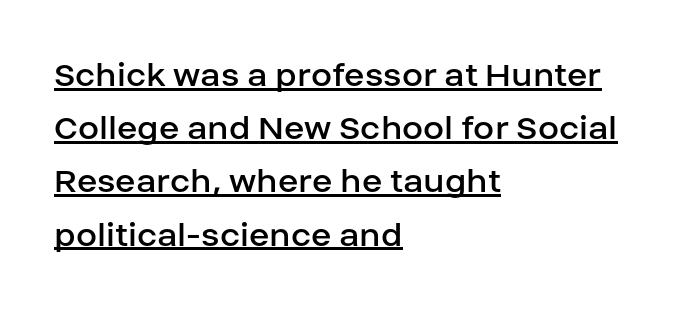
{"serif": "no", "italic": "no", "bold": "no", "weight": "regular", "width": "normal", "stroke_contrast": "low", "x_height": "large", "monospaced": "no", "underline": "yes", "align": "left", "line_spacing": "normal", "line_spacing_ratio": 1.4, "letter_spacing": "normal", "letter_spacing_em": 0.0, "glyph_px": 38}
